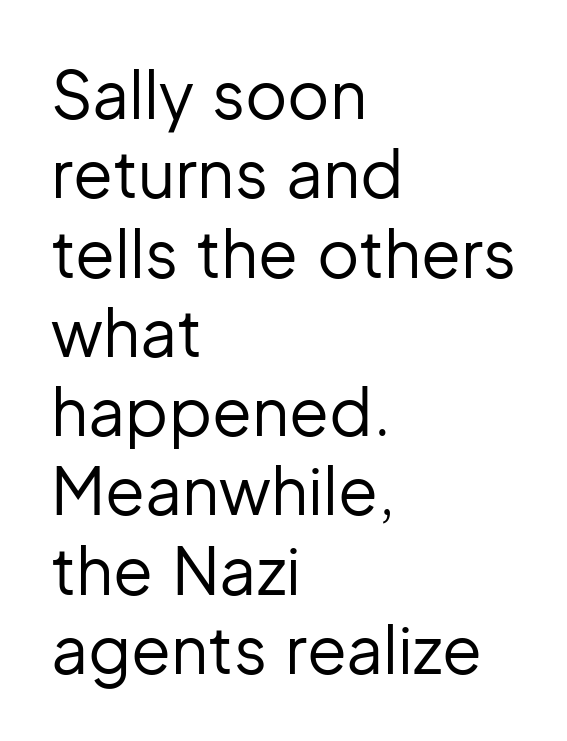
The image shows 65 px regular-weight sans-serif type, upright; set left-aligned, line spacing 1.22x, normal letter spacing, not underlined; low stroke contrast and a medium x-height.
